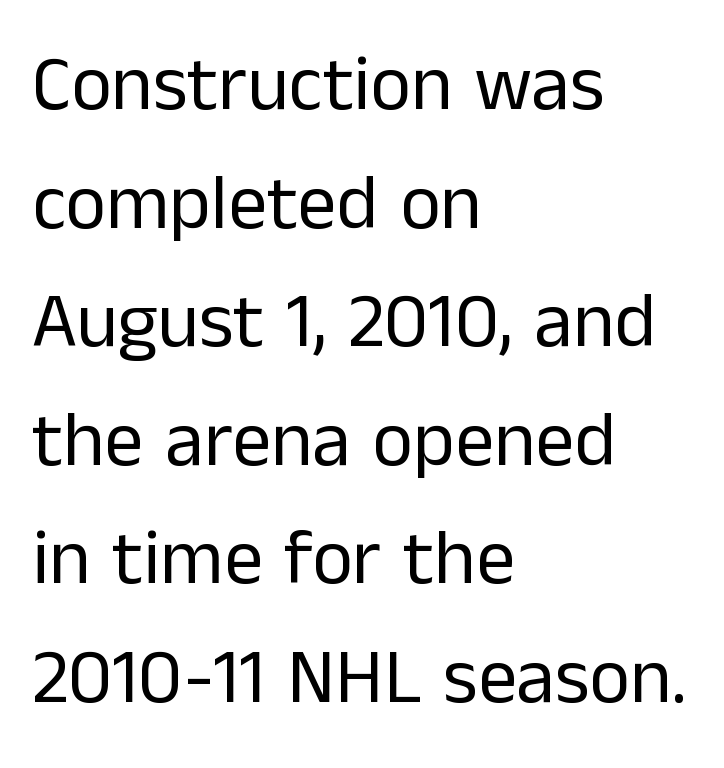
The image shows 78 px regular-weight sans-serif type, upright; set left-aligned, normal line spacing (1.52x), normal letter spacing, not underlined; low stroke contrast and a medium x-height.
